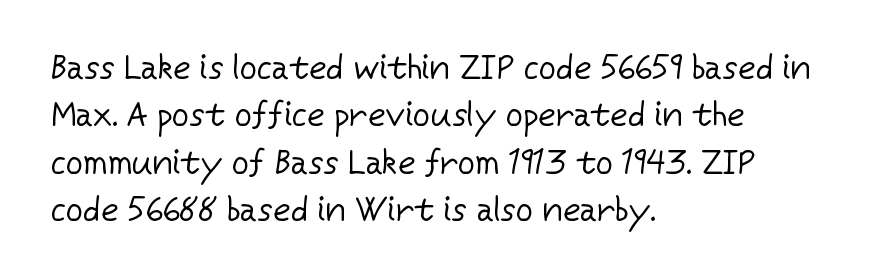
The image shows 34 px regular-weight sans-serif type, upright; set left-aligned, normal line spacing (1.39x), normal letter spacing, not underlined; low stroke contrast and a medium x-height.
